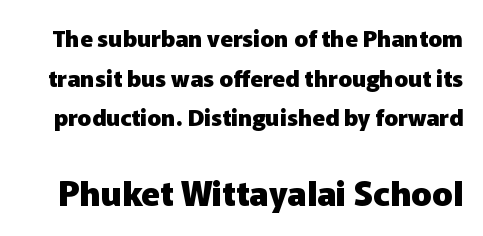
{"serif": "no", "italic": "no", "bold": "yes", "weight": "heavy", "width": "normal", "stroke_contrast": "low", "x_height": "medium", "monospaced": "no", "underline": "no", "line_spacing_ratio": 1.72, "letter_spacing": "normal", "letter_spacing_em": 0.0, "larger_block": "second", "size_ratio": 1.48, "glyph_px": 34}
